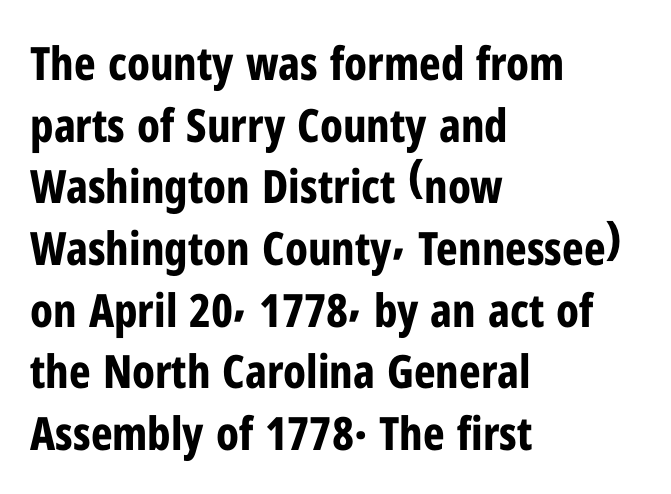
The characters look thick and weighty, a clear bold. Varying glyph widths throughout — classic text-font behaviour. Left-aligned paragraph, ragged on the right. The passage shown has conventional tracking throughout. When letters stand straight like this, we call the style roman or upright. Underlining? Definitely not there.
